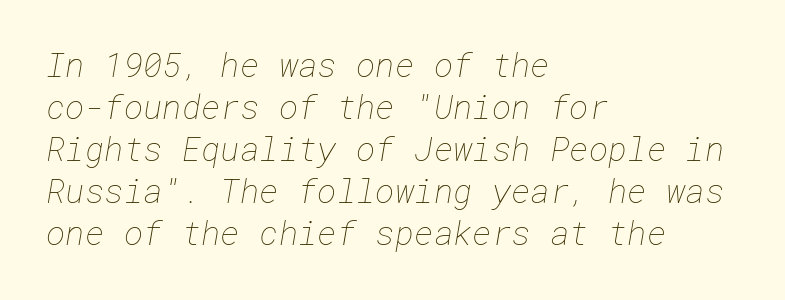
The image shows 33 px thin type; set left-aligned, normal line spacing (1.27x), normal letter spacing, not underlined; low stroke contrast and a medium x-height.
